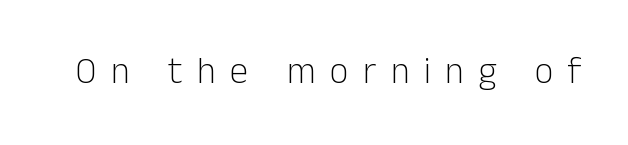
{"serif": "no", "italic": "no", "bold": "no", "weight": "light", "width": "normal", "stroke_contrast": "low", "x_height": "medium", "monospaced": "no", "underline": "no", "letter_spacing": "wide", "letter_spacing_em": 0.38, "glyph_px": 37}
